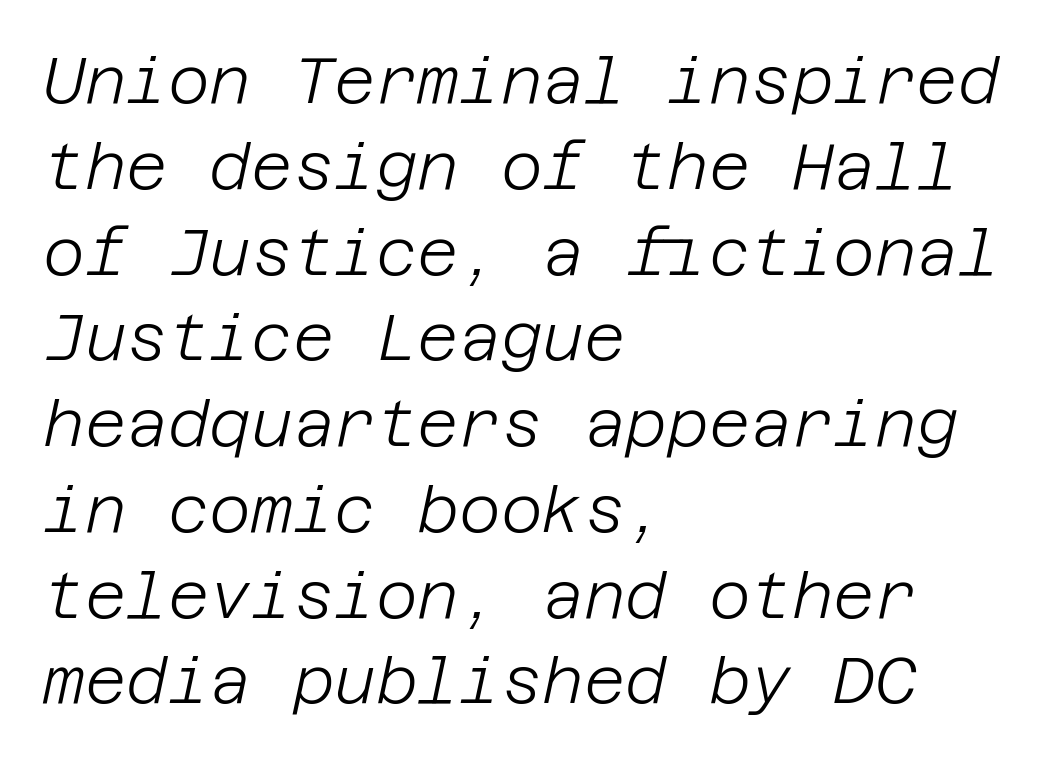
The image shows 64 px light type, italic (leaning right); set left-aligned, normal line spacing (1.34x), normal letter spacing, not underlined; low stroke contrast and a large x-height.
